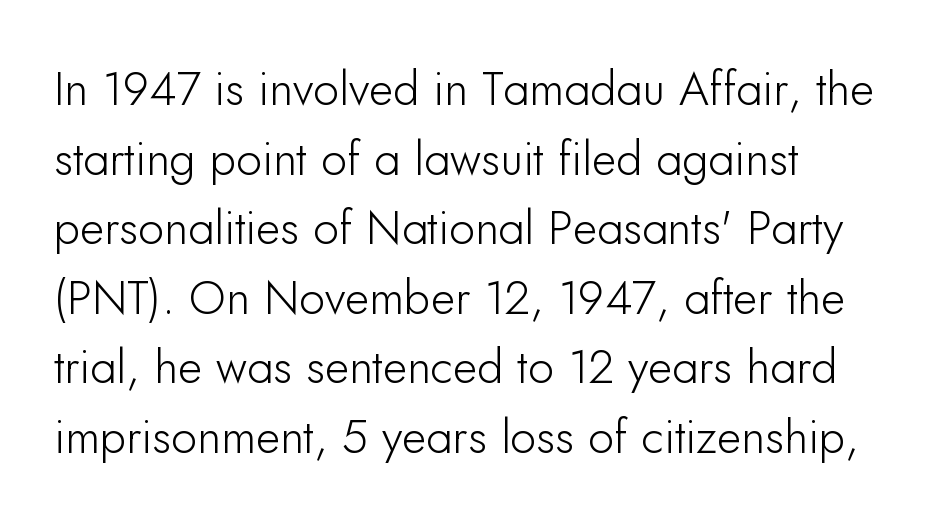
You could call the tracking neutral — neither tight nor loose. You could not count columns in this text — the font is proportionally spaced. The passage shown stacks its lines at a standard gap. These lines stack with their left ends in a neat column. Is this a sans? Yes — the strokes have no serifs. The gap between lines stays unmarked.
